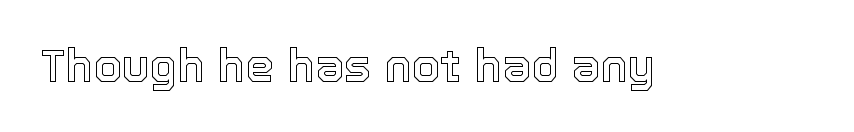
Q: Is the text italic (slanted)? A: No, it is upright.
Q: Is the text underlined? A: No.
Q: Is the spacing between letters normal or unusually wide? A: Normal.
Q: Width (condensed, normal, or wide)? A: Normal.
Q: x-height? A: Medium.
Q: Monospaced? A: No.
